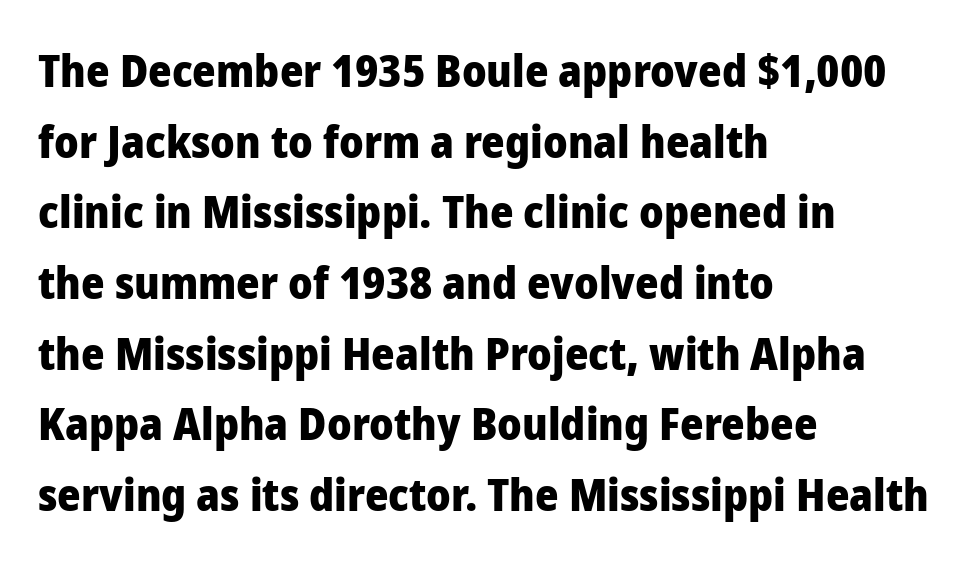
{"serif": "no", "italic": "no", "bold": "yes", "weight": "heavy", "width": "normal", "stroke_contrast": "low", "x_height": "medium", "monospaced": "no", "underline": "no", "align": "left", "line_spacing": "normal", "line_spacing_ratio": 1.57, "letter_spacing": "normal", "letter_spacing_em": 0.0, "glyph_px": 45}
